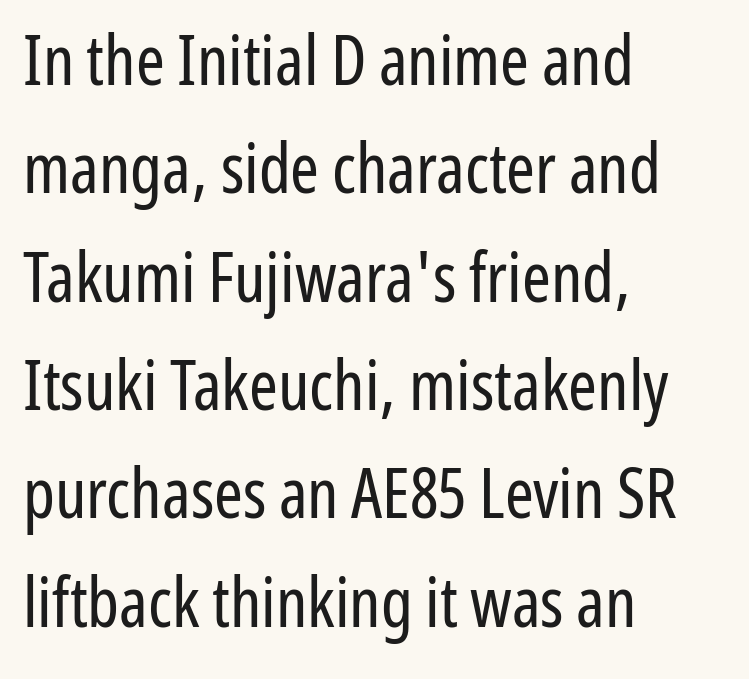
{"serif": "no", "italic": "no", "bold": "no", "weight": "regular", "width": "condensed", "stroke_contrast": "low", "x_height": "medium", "monospaced": "no", "underline": "no", "align": "left", "line_spacing": "normal", "line_spacing_ratio": 1.57, "letter_spacing": "normal", "letter_spacing_em": 0.0, "glyph_px": 69}
